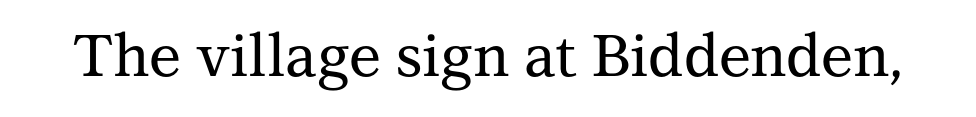
The image shows 58 px serif type, upright; set normal letter spacing, not underlined; medium stroke contrast and a medium x-height.
